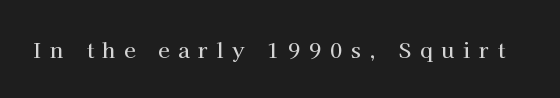
Q: Is the text italic (slanted)? A: No, it is upright.
Q: Is the text underlined? A: No.
Q: Is the spacing between letters normal or unusually wide? A: Unusually wide.
